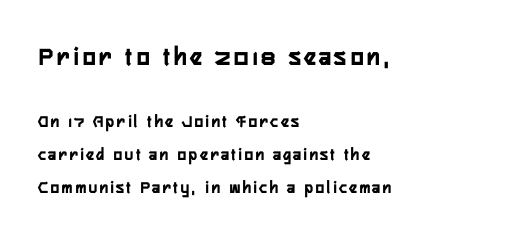
{"italic": "no", "underline": "no", "align": "left", "line_spacing_ratio": 1.83, "larger_block": "first", "size_ratio": 1.5, "glyph_px": 27}
